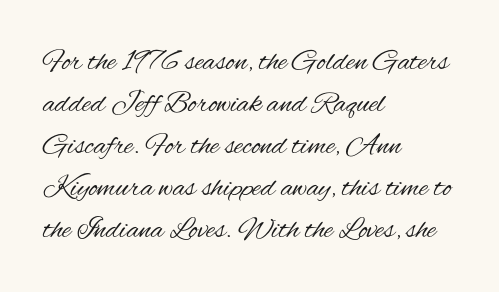
{"serif": "no", "bold": "no", "weight": "regular", "width": "condensed", "stroke_contrast": "medium", "x_height": "small", "monospaced": "no", "underline": "no", "align": "left", "line_spacing": "normal", "line_spacing_ratio": 1.4, "letter_spacing": "normal", "letter_spacing_em": 0.0, "glyph_px": 30}
